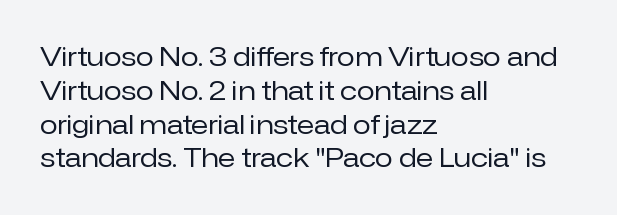
The image shows 26 px text type, upright; set left-aligned, normal line spacing (1.3x), normal letter spacing, not underlined.
